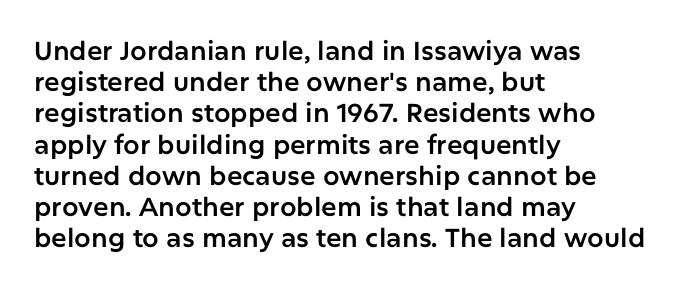
Q: Is the text italic (slanted)? A: No, it is upright.
Q: Is the text underlined? A: No.
Q: How is the paragraph aligned? A: Left-aligned.
Q: Is the spacing between letters normal or unusually wide? A: Normal.
